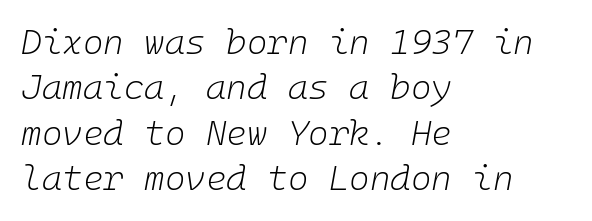
The image shows 35 px light type, italic (leaning right); set left-aligned, normal line spacing (1.3x), normal letter spacing, not underlined; low stroke contrast and a medium x-height.
